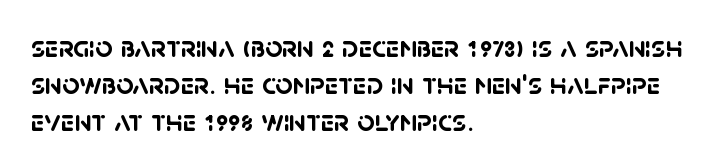
The letters advance in unequal steps, a hallmark of proportional type. Characters follow at the spacing the type designer built in. Letterform terminals end flat and unadorned throughout the passage. Which margin do the lines hug? The left one — the right edge is uneven. Just letters on the line, the space beneath them empty.
